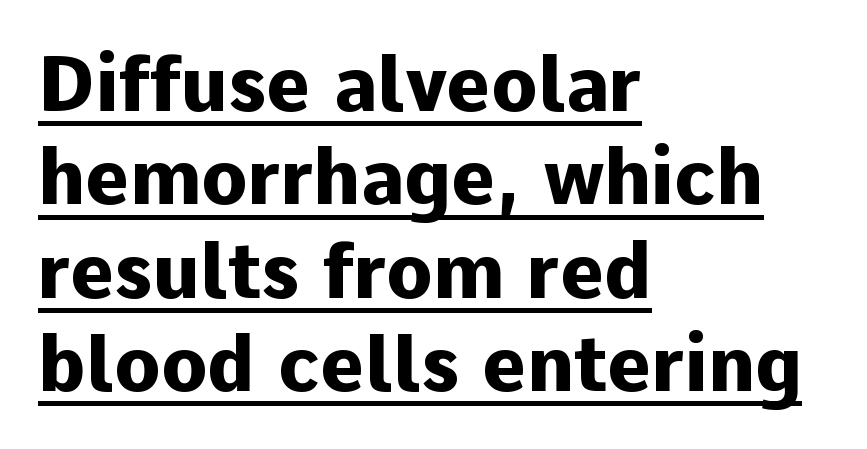
This rendering uses left alignment, leaving the right contour irregular. What weight is shown? A full bold with thick strokes. This rendering leaves character spacing at its baseline value. Posture: vertical. The typeface chosen for these lines omits serifs.
